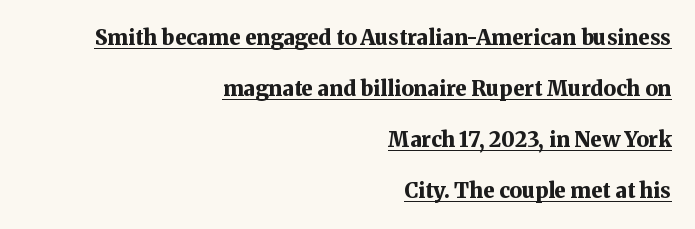
Q: Is the text bold? A: Yes.
Q: Is the text italic (slanted)? A: No, it is upright.
Q: Is the text underlined? A: Yes.
Q: How is the paragraph aligned? A: Right-aligned.
Q: Is the spacing between letters normal or unusually wide? A: Normal.
Q: Is the spacing between lines tight, normal or loose? A: Loose.
